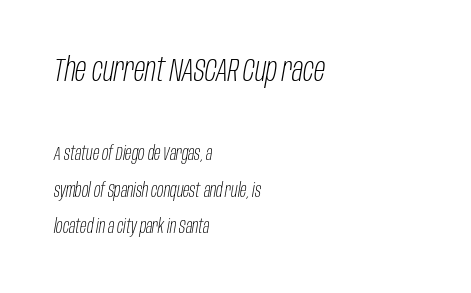
The image shows 33 px light, condensed type, italic (leaning right); set left-aligned, loose line spacing (1.93x), normal letter spacing, not underlined; the first (top) block is 1.74x larger; low stroke contrast and a large x-height.
